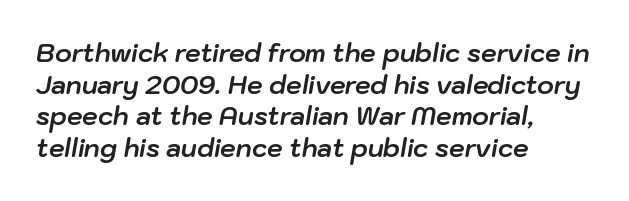
The image shows 25 px bold type, italic (leaning right); set left-aligned, normal line spacing (1.27x), normal letter spacing, not underlined.
